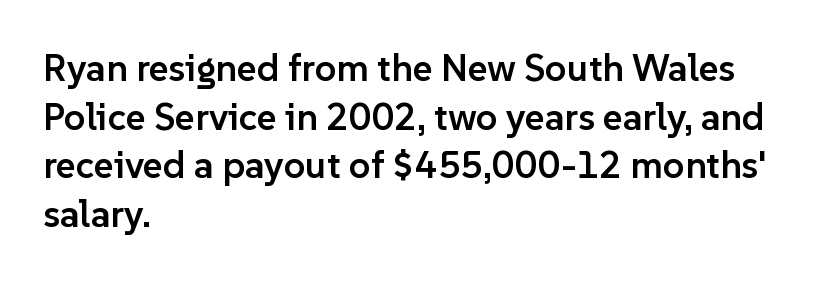
A typesetter would call this zero additional tracking. To sum up the face: it is a sans, with no serifs. The face used here is a semibold: visibly heavier than regular, lighter than bold. Varying glyph widths throughout — classic text-font behaviour. Nope, not italic — everything's standing straight.
